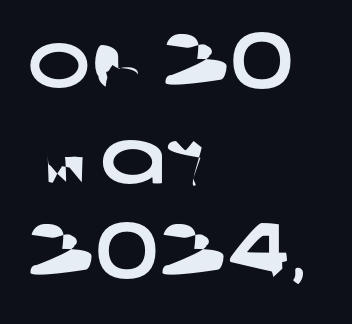
{"serif": "no", "width": "wide", "stroke_contrast": "low", "x_height": "large", "monospaced": "no", "underline": "no", "align": "left", "line_spacing_ratio": 1.22, "letter_spacing": "normal", "letter_spacing_em": 0.0, "glyph_px": 78}
